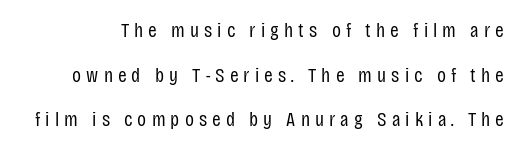
Q: Is the text bold? A: No.
Q: Is the text italic (slanted)? A: No, it is upright.
Q: Is the text underlined? A: No.
Q: Is the spacing between letters normal or unusually wide? A: Unusually wide.
Q: Is the spacing between lines tight, normal or loose? A: Loose.
